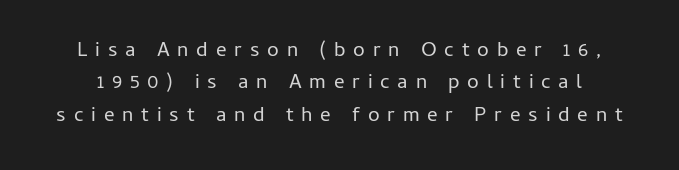
Unlike italic type, these characters show no tilt at all. Leading matches the norm, producing a regular column. How are the letters spaced? Widely, with obvious added tracking. Lines of text with bare space underneath. Counters stay open thanks to moderate or lighter strokes.
